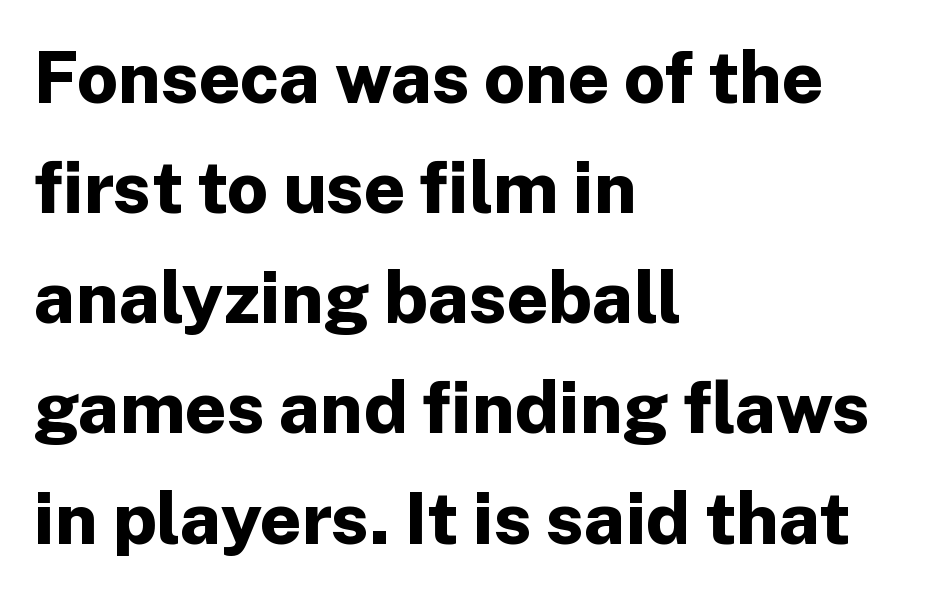
{"serif": "no", "italic": "no", "bold": "yes", "weight": "bold", "width": "normal", "stroke_contrast": "low", "x_height": "medium", "monospaced": "no", "underline": "no", "align": "left", "line_spacing": "normal", "line_spacing_ratio": 1.53, "letter_spacing": "normal", "letter_spacing_em": 0.0, "glyph_px": 72}
